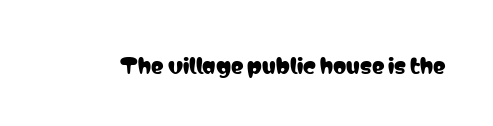
Every character sits straight up, as roman type does. The string is rendered with underlining switched off. Students, note that the glyphs here touch the page at normal intervals.
